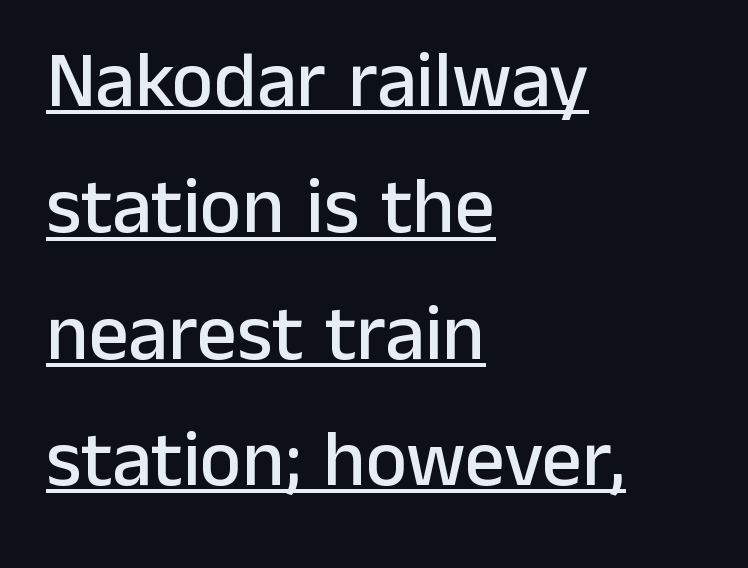
Q: Is the text italic (slanted)? A: No, it is upright.
Q: Is the typeface a serif or a sans-serif typeface? A: Sans-serif.
Q: Is the text underlined? A: Yes.
Q: How is the paragraph aligned? A: Left-aligned.
Q: Is the spacing between letters normal or unusually wide? A: Normal.
Q: Is the spacing between lines tight, normal or loose? A: Normal.
Q: Width (condensed, normal, or wide)? A: Normal.
Q: Stroke contrast? A: Low.
Q: x-height? A: Medium.
Q: Monospaced? A: No.
